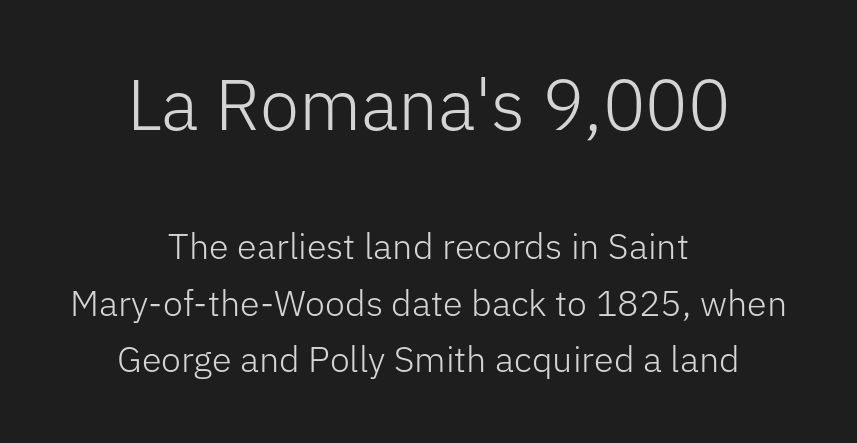
{"serif": "no", "italic": "no", "bold": "no", "weight": "light", "width": "normal", "stroke_contrast": "low", "x_height": "medium", "monospaced": "no", "underline": "no", "align": "center", "line_spacing": "normal", "line_spacing_ratio": 1.57, "letter_spacing": "normal", "letter_spacing_em": 0.0, "larger_block": "first", "size_ratio": 1.97, "glyph_px": 71}
